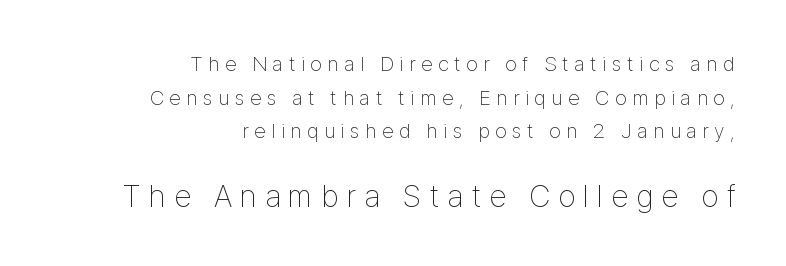
The space directly below the letters is spotless. Layout note: lines flush right. These two chunks differ in scale, with the bottom chunk taking the larger measure. Each letter's strokes conclude bluntly, with no projecting serifs.
